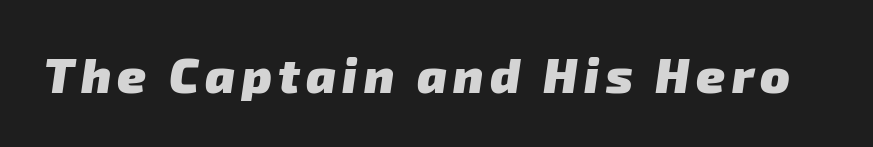
{"serif": "no", "bold": "yes", "weight": "heavy", "width": "normal", "stroke_contrast": "low", "x_height": "medium", "monospaced": "no", "underline": "no", "glyph_px": 49}
